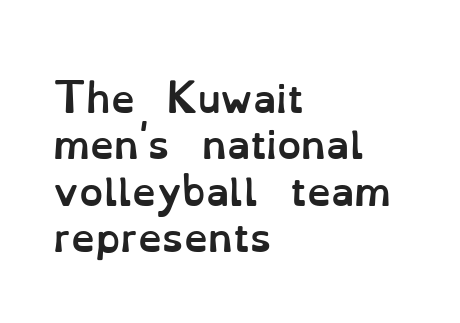
Q: Is the text bold? A: Yes.
Q: Is the text italic (slanted)? A: No, it is upright.
Q: Is the text underlined? A: No.
Q: How is the paragraph aligned? A: Left-aligned.
Q: Is the spacing between letters normal or unusually wide? A: Normal.
Q: Width (condensed, normal, or wide)? A: Normal.
Q: Stroke contrast? A: Low.
Q: x-height? A: Small.
Q: Monospaced? A: No.
